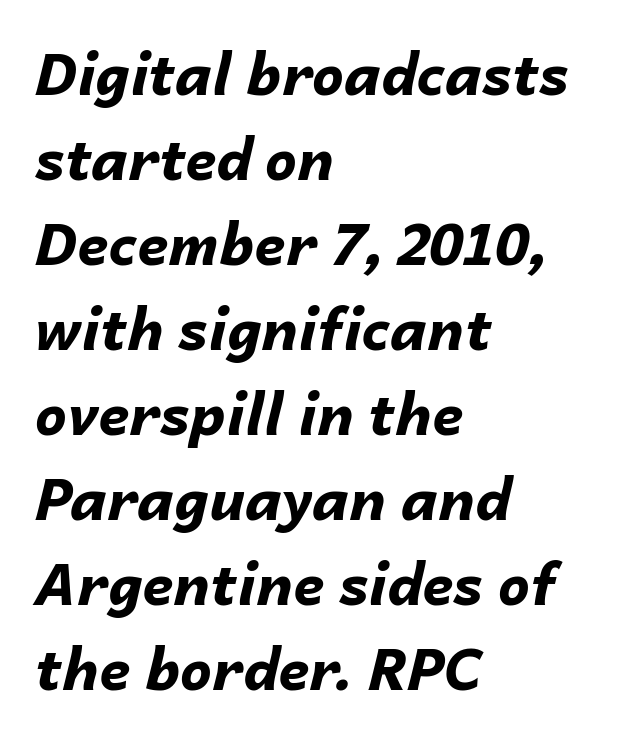
The image shows 57 px bold type, italic (leaning right); set left-aligned, normal line spacing (1.49x), normal letter spacing, not underlined; low stroke contrast and a medium x-height.
